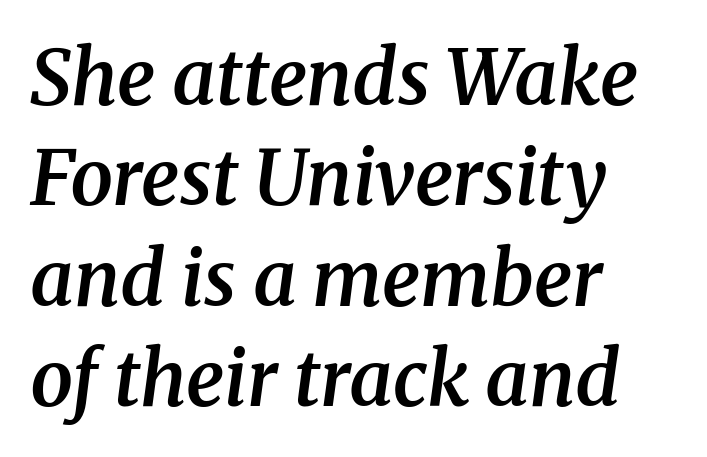
A classic flush-left, rag-right setting is used for this passage. These lines sit exactly where default settings would place them. The face used here is proportionally spaced, like ordinary book or web type. A serif font was chosen for this passage. The face used here is a semibold: visibly heavier than regular, lighter than bold. Italic: yes, the glyphs are oblique.
